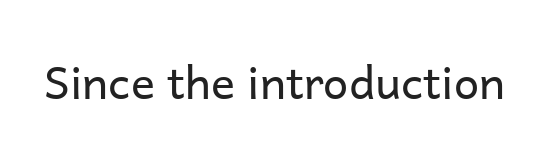
Q: Is the text bold? A: No.
Q: Is the text italic (slanted)? A: No, it is upright.
Q: Is the typeface a serif or a sans-serif typeface? A: Sans-serif.
Q: Is the text underlined? A: No.
Q: Is the spacing between letters normal or unusually wide? A: Normal.
Q: Width (condensed, normal, or wide)? A: Normal.
Q: Stroke contrast? A: Low.
Q: x-height? A: Medium.
Q: Monospaced? A: No.
